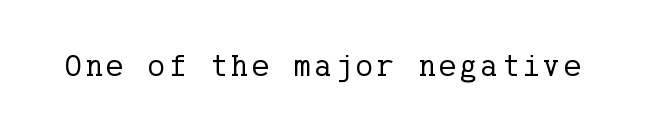
{"serif": "yes", "italic": "no", "bold": "no", "weight": "regular", "width": "normal", "stroke_contrast": "low", "x_height": "medium", "underline": "no", "glyph_px": 32}
